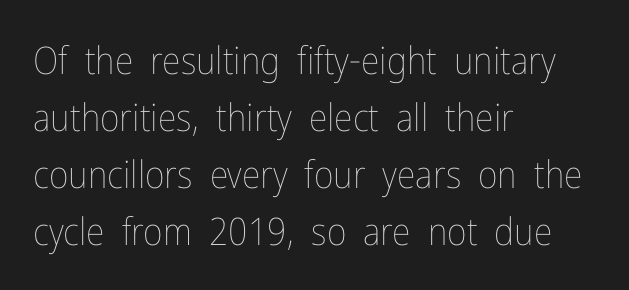
You could call the tracking neutral — neither tight nor loose. Regarding leading, the lines here are spaced in the standard way. The rendering anchors every line to the left-hand side. A roman cut, with each character standing at attention.
